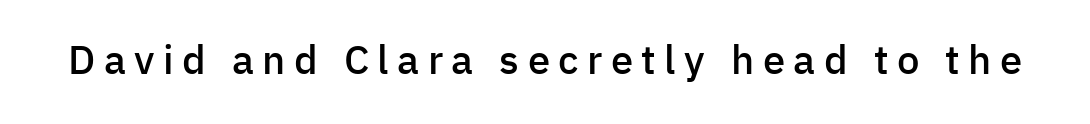
Q: Is the text bold? A: Semi-bold.
Q: Is the text italic (slanted)? A: No, it is upright.
Q: Is the typeface a serif or a sans-serif typeface? A: Sans-serif.
Q: Is the text underlined? A: No.
Q: Is the spacing between letters normal or unusually wide? A: Unusually wide.
Q: Width (condensed, normal, or wide)? A: Normal.
Q: Stroke contrast? A: Low.
Q: x-height? A: Medium.
Q: Monospaced? A: No.
